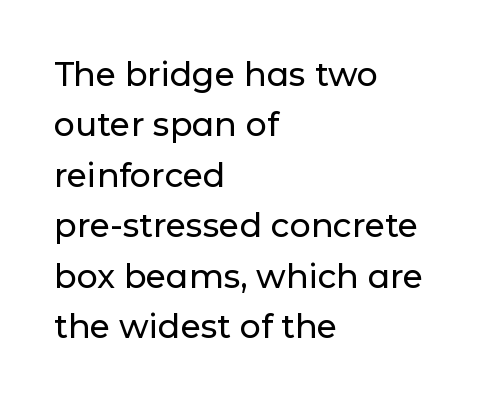
{"serif": "no", "italic": "no", "width": "normal", "stroke_contrast": "low", "x_height": "medium", "monospaced": "no", "underline": "no", "align": "left", "line_spacing": "normal", "line_spacing_ratio": 1.53, "letter_spacing": "normal", "letter_spacing_em": 0.0, "glyph_px": 33}
